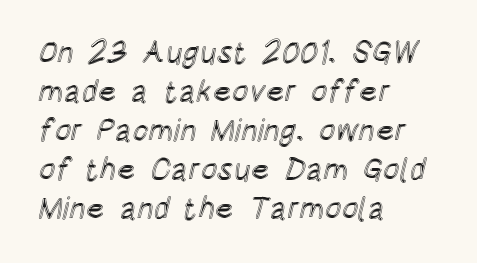
{"width": "condensed", "x_height": "large", "monospaced": "no", "underline": "no", "align": "left", "line_spacing": "normal", "line_spacing_ratio": 1.26, "letter_spacing": "normal", "letter_spacing_em": 0.0, "glyph_px": 31}
